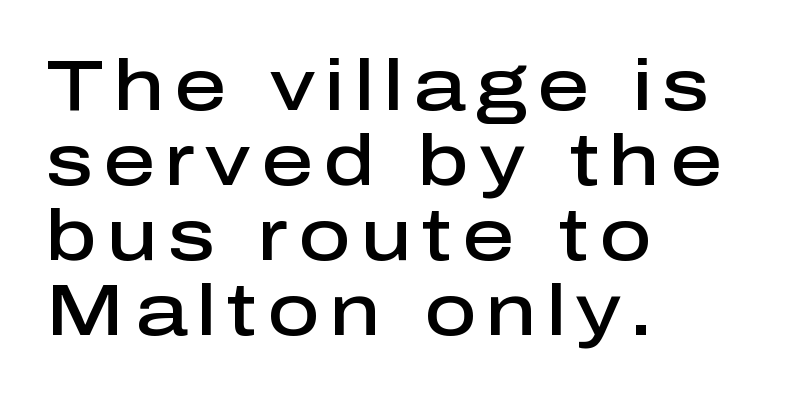
The image shows 72 px semibold sans-serif type, upright; set left-aligned, tight line spacing (1.04x), not underlined; low stroke contrast and a medium x-height.
